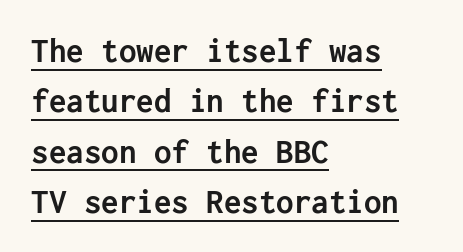
{"serif": "no", "italic": "no", "bold": "yes", "weight": "semibold", "width": "normal", "stroke_contrast": "low", "x_height": "medium", "underline": "yes", "align": "left", "line_spacing": "normal", "line_spacing_ratio": 1.44, "letter_spacing": "normal", "letter_spacing_em": 0.0, "glyph_px": 35}
